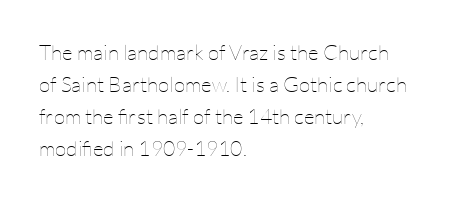
Q: Is the text bold? A: No.
Q: Is the text italic (slanted)? A: No, it is upright.
Q: Is the text underlined? A: No.
Q: How is the paragraph aligned? A: Left-aligned.
Q: Is the spacing between letters normal or unusually wide? A: Normal.
Q: Is the spacing between lines tight, normal or loose? A: Normal.
